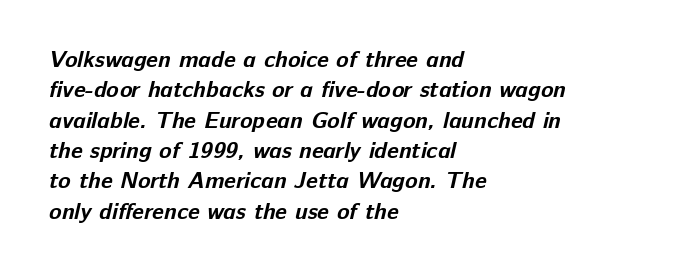
Q: Is the text bold? A: Yes.
Q: Is the text underlined? A: No.
Q: How is the paragraph aligned? A: Left-aligned.
Q: Is the spacing between letters normal or unusually wide? A: Normal.
Q: Is the spacing between lines tight, normal or loose? A: Normal.
